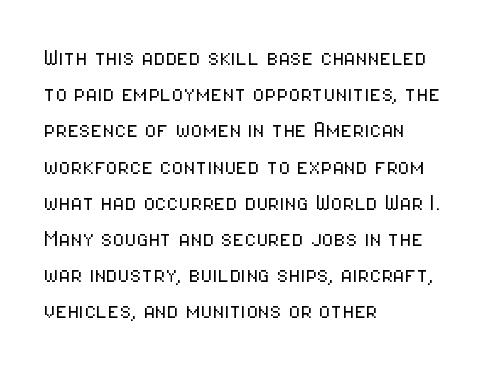
The image shows 27 px text type, upright; set left-aligned, normal line spacing (1.34x), normal letter spacing, not underlined.
